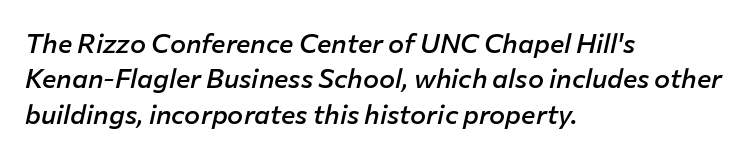
Lines of text with bare space underneath. Style check: oblique. The font is running at a semibold setting, under full bold. The rag falls on the right side of this text block.
